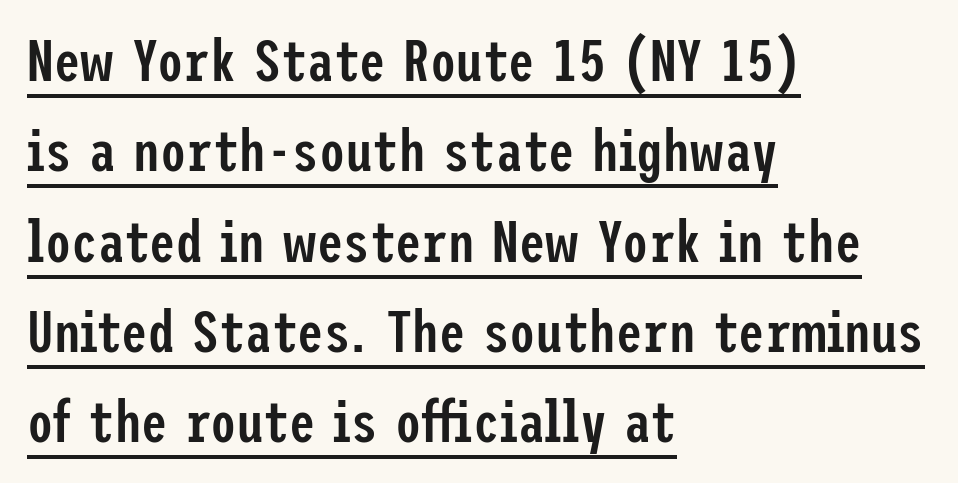
Q: Is the text bold? A: Semi-bold.
Q: Is the text italic (slanted)? A: No, it is upright.
Q: Is the typeface a serif or a sans-serif typeface? A: Sans-serif.
Q: Is the text underlined? A: Yes.
Q: How is the paragraph aligned? A: Left-aligned.
Q: Is the spacing between letters normal or unusually wide? A: Normal.
Q: Is the spacing between lines tight, normal or loose? A: Normal.
Q: Width (condensed, normal, or wide)? A: Condensed.
Q: Stroke contrast? A: Low.
Q: x-height? A: Medium.
